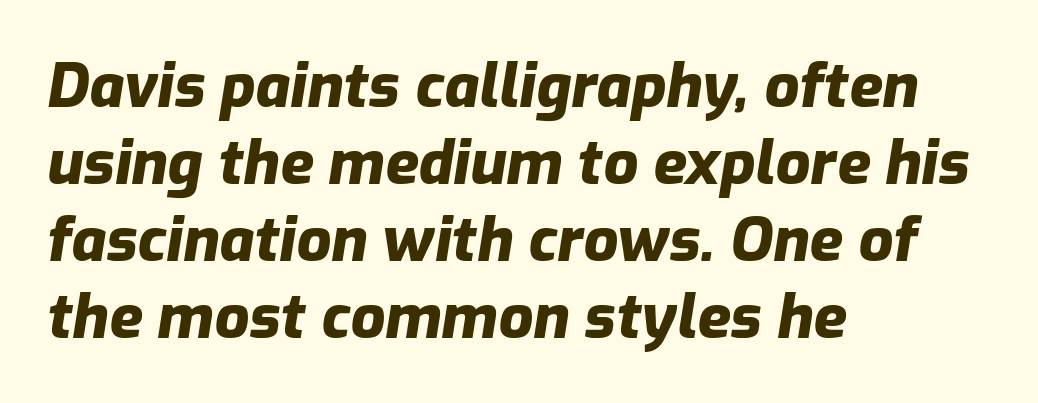
Spacing verdict: proportional, widths tailored to each character. Weight check: bold — yes, fully. Alignment: flush left. Yep, that's italic — everything's leaning. This sample keeps an unexceptional amount of space between lines.
